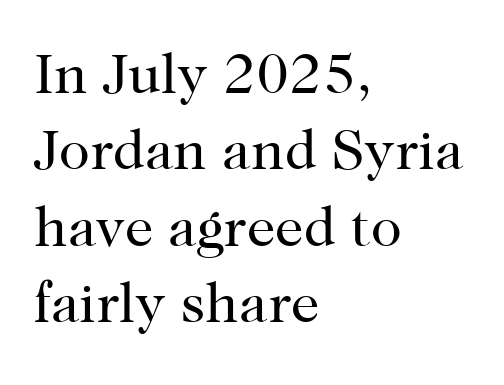
Q: Is the text bold? A: No.
Q: Is the text italic (slanted)? A: No, it is upright.
Q: Is the typeface a serif or a sans-serif typeface? A: Serif.
Q: Is the text underlined? A: No.
Q: How is the paragraph aligned? A: Left-aligned.
Q: Is the spacing between letters normal or unusually wide? A: Normal.
Q: Is the spacing between lines tight, normal or loose? A: Normal.
Q: Width (condensed, normal, or wide)? A: Normal.
Q: Stroke contrast? A: High.
Q: x-height? A: Medium.
Q: Monospaced? A: No.
